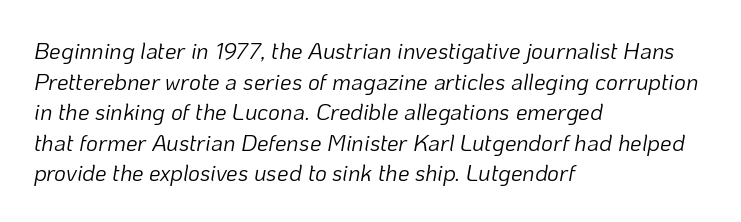
A typesetter would mark this as italic. The space between consecutive lines is moderate. Layout note: lines flush left. Is this a heavy cut? Hardly; it is regular or lighter. Bare-footed words on every line.
